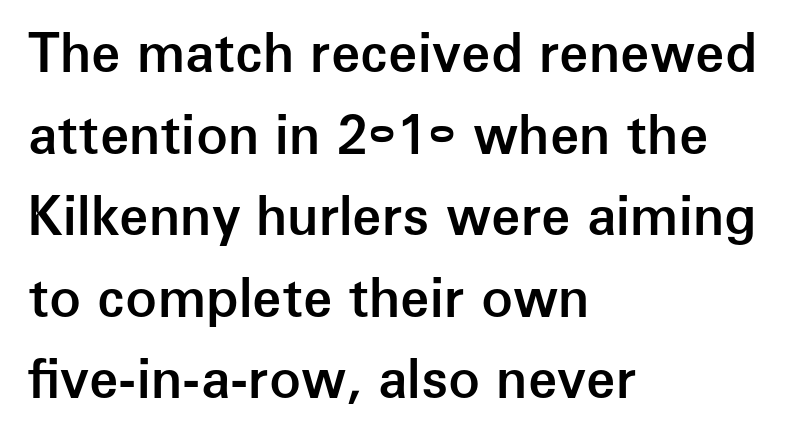
Q: Is the text bold? A: Semi-bold.
Q: Is the text italic (slanted)? A: No, it is upright.
Q: Is the typeface a serif or a sans-serif typeface? A: Sans-serif.
Q: Is the text underlined? A: No.
Q: How is the paragraph aligned? A: Left-aligned.
Q: Is the spacing between letters normal or unusually wide? A: Normal.
Q: Is the spacing between lines tight, normal or loose? A: Normal.
Q: Width (condensed, normal, or wide)? A: Normal.
Q: Stroke contrast? A: Low.
Q: x-height? A: Medium.
Q: Monospaced? A: No.
